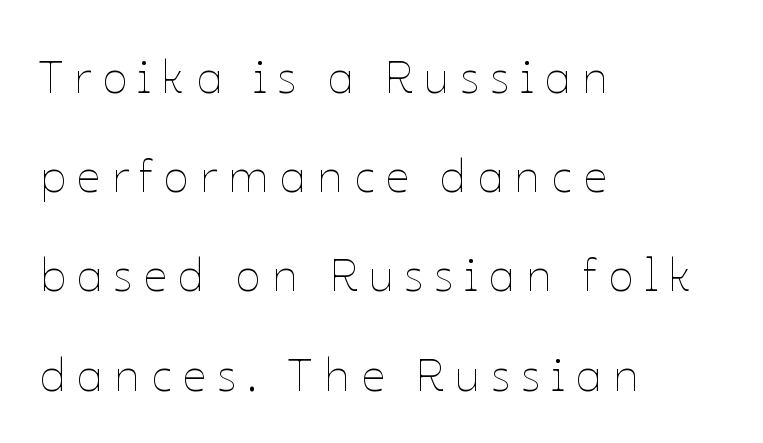
{"italic": "no", "bold": "no", "weight": "thin", "width": "normal", "stroke_contrast": "low", "x_height": "medium", "monospaced": "no", "underline": "no", "align": "left", "line_spacing": "loose", "line_spacing_ratio": 2.11, "letter_spacing": "wide", "letter_spacing_em": 0.23, "glyph_px": 47}
